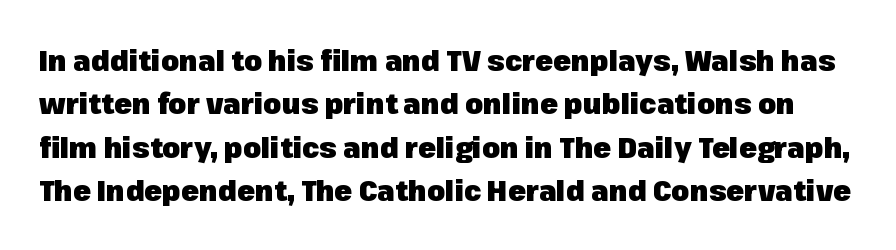
Q: Is the text bold? A: Yes.
Q: Is the text italic (slanted)? A: No, it is upright.
Q: Is the typeface a serif or a sans-serif typeface? A: Sans-serif.
Q: Is the text underlined? A: No.
Q: Is the spacing between letters normal or unusually wide? A: Normal.
Q: Is the spacing between lines tight, normal or loose? A: Normal.
Q: Width (condensed, normal, or wide)? A: Normal.
Q: Stroke contrast? A: Low.
Q: x-height? A: Medium.
Q: Monospaced? A: No.
